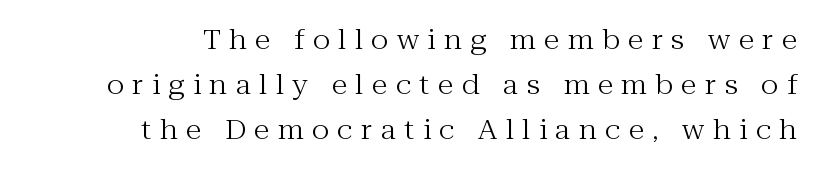
The image shows 26 px text type, upright; set right-aligned, line spacing 1.73x, unusually wide letter spacing (+0.33 em), not underlined.
